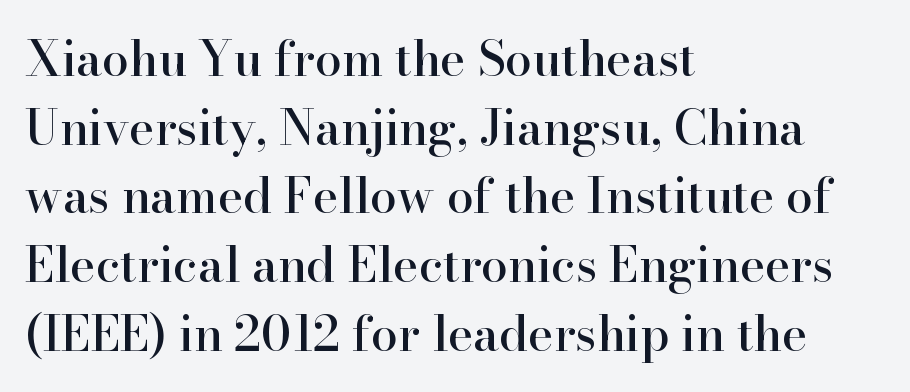
Italic? Not at all — the glyphs are vertical. Unlike a clean sans, this face finishes its strokes with serifs. The rows are spaced the way most documents space them. The strip under each line holds only bare page. Each word holds together tightly as a unit, with standard inter-letter gaps.
